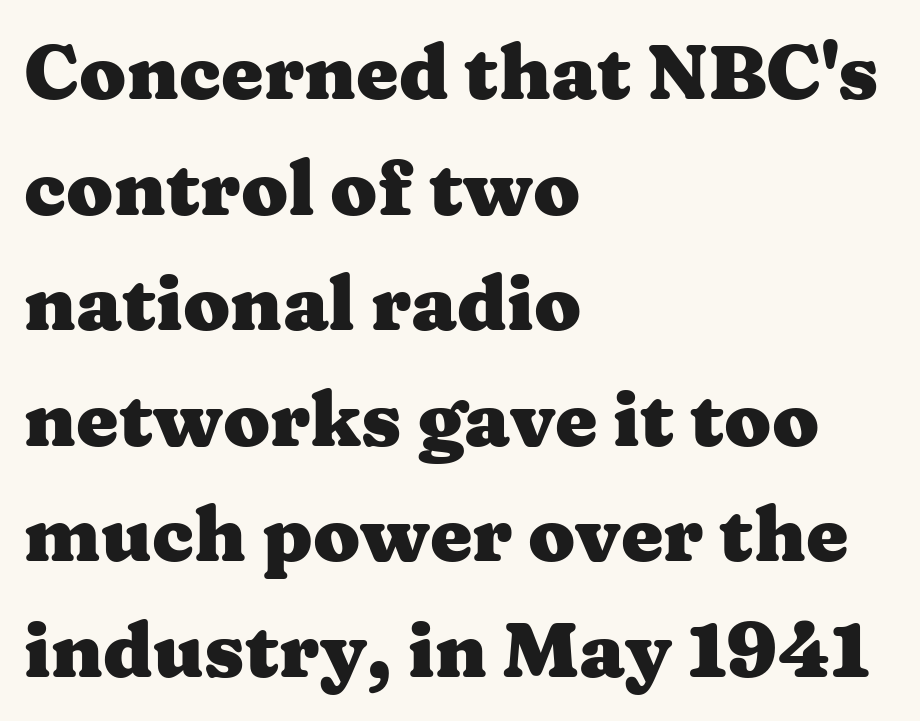
The image shows 76 px heavy, wide serif type, upright; set left-aligned, normal line spacing (1.52x), normal letter spacing, not underlined; medium stroke contrast and a medium x-height.
